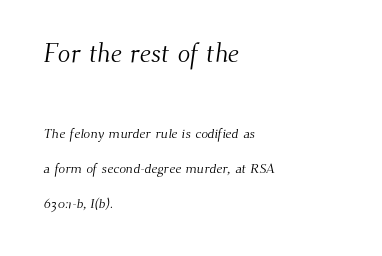
Q: Is the text bold? A: No.
Q: Is the text underlined? A: No.
Q: How is the paragraph aligned? A: Left-aligned.
Q: Is the spacing between letters normal or unusually wide? A: Normal.
Q: Is the spacing between lines tight, normal or loose? A: Loose.
Q: Which block of text is set in a larger size, the first (top) or the second (bottom)? A: The first (top) one.
